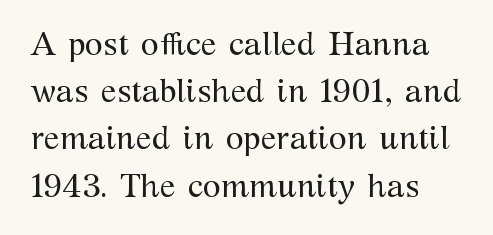
Q: Is the text bold? A: No.
Q: Is the text italic (slanted)? A: No, it is upright.
Q: Is the typeface a serif or a sans-serif typeface? A: Serif.
Q: Is the text underlined? A: No.
Q: Is the spacing between letters normal or unusually wide? A: Normal.
Q: Is the spacing between lines tight, normal or loose? A: Normal.
Q: Width (condensed, normal, or wide)? A: Normal.
Q: Stroke contrast? A: Medium.
Q: x-height? A: Medium.
Q: Monospaced? A: No.
